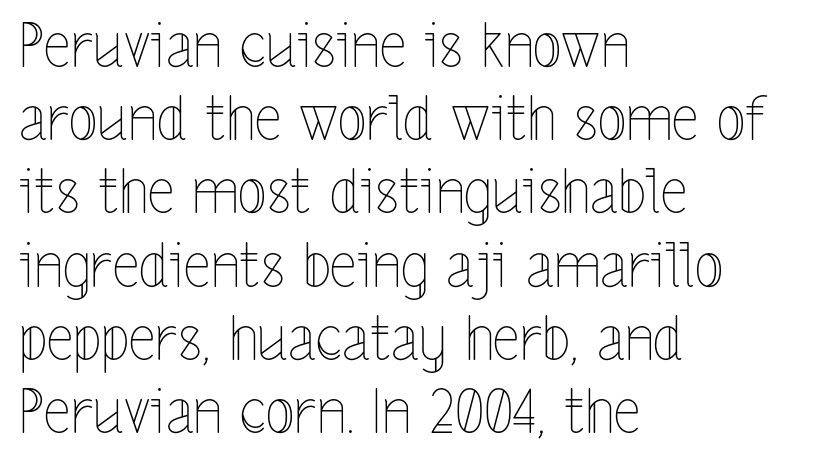
{"italic": "no", "bold": "no", "weight": "thin", "width": "condensed", "x_height": "medium", "monospaced": "no", "underline": "no", "align": "left", "line_spacing_ratio": 1.22, "letter_spacing": "normal", "letter_spacing_em": 0.0, "glyph_px": 60}
